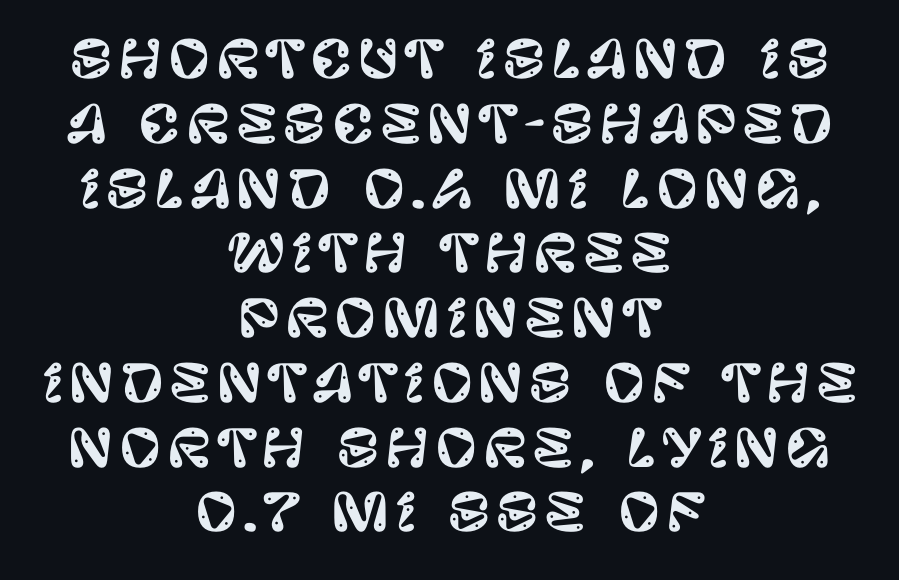
{"serif": "no", "width": "normal", "stroke_contrast": "low", "x_height": "large", "monospaced": "no", "underline": "no", "align": "center", "line_spacing": "normal", "line_spacing_ratio": 1.27, "glyph_px": 51}
